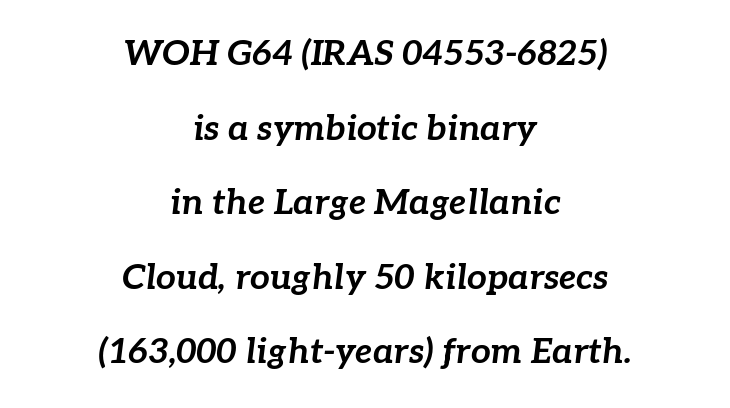
Proportional: the letters do not fall into vertical columns. The passage shown has conventional tracking throughout. The text block is weighted toward neither margin, spreading evenly from the middle. Underlining? Definitely not there. If you measured baseline to baseline, you'd find a long distance.
